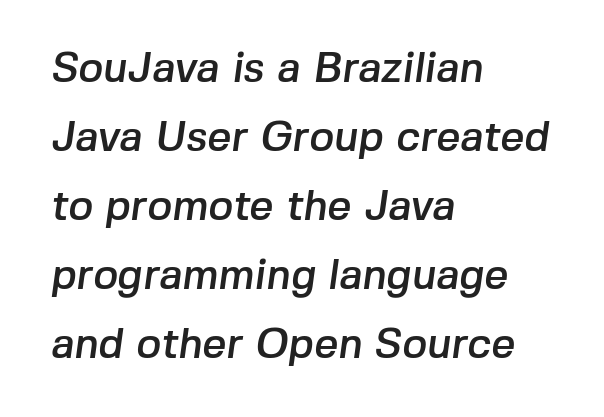
The image shows 42 px sans-serif type; set left-aligned, normal line spacing (1.64x), normal letter spacing, not underlined; low stroke contrast and a medium x-height.
